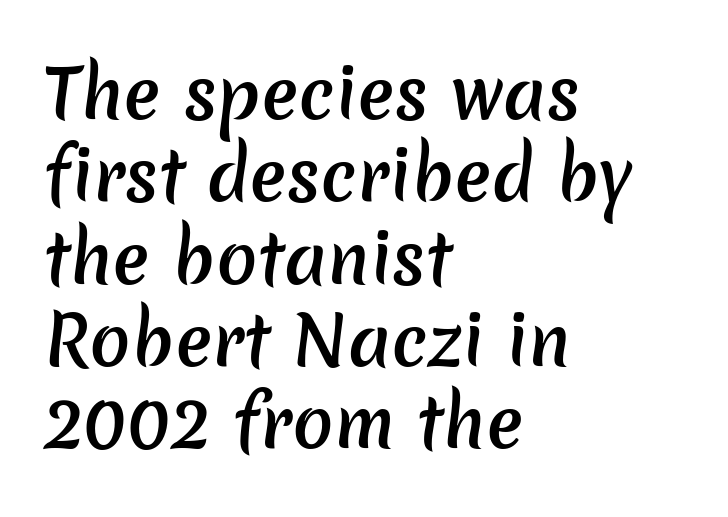
Q: Is the text bold? A: Semi-bold.
Q: Is the typeface a serif or a sans-serif typeface? A: Sans-serif.
Q: Is the text underlined? A: No.
Q: How is the paragraph aligned? A: Left-aligned.
Q: Is the spacing between letters normal or unusually wide? A: Normal.
Q: Width (condensed, normal, or wide)? A: Normal.
Q: Stroke contrast? A: Low.
Q: x-height? A: Medium.
Q: Monospaced? A: No.
